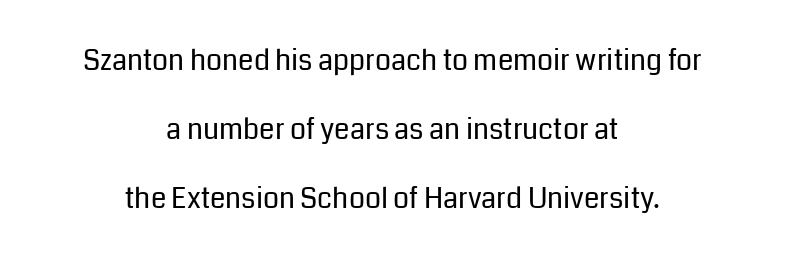
The image shows 28 px regular-weight sans-serif type, upright; set centered, loose line spacing (2.46x), normal letter spacing, not underlined; low stroke contrast and a medium x-height.
